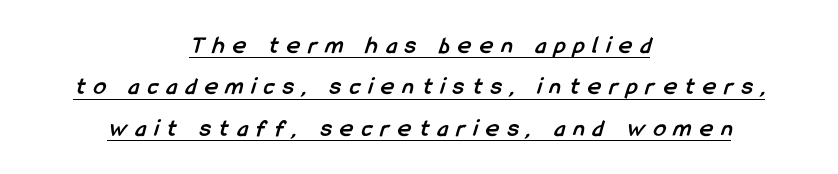
Q: Is the text bold? A: Yes.
Q: Is the text underlined? A: Yes.
Q: How is the paragraph aligned? A: Centered.
Q: Is the spacing between letters normal or unusually wide? A: Unusually wide.
Q: Is the spacing between lines tight, normal or loose? A: Normal.
